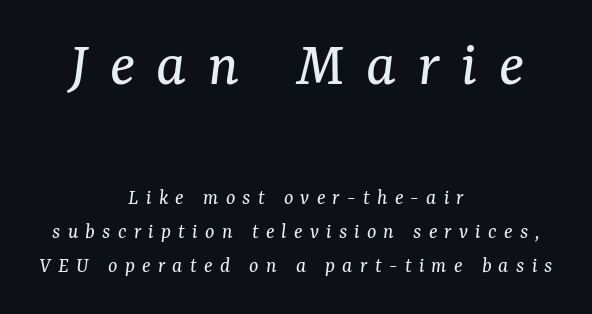
These lines are composed in type with serifs. Nobody drew a line under any word here. A typesetter would call this leading conventional body-copy spacing. Between one letter and the next there's a generous, obvious gap. Would a proofreader flag this as italicized? Yes. You could not count columns in this text — the font is proportionally spaced.
